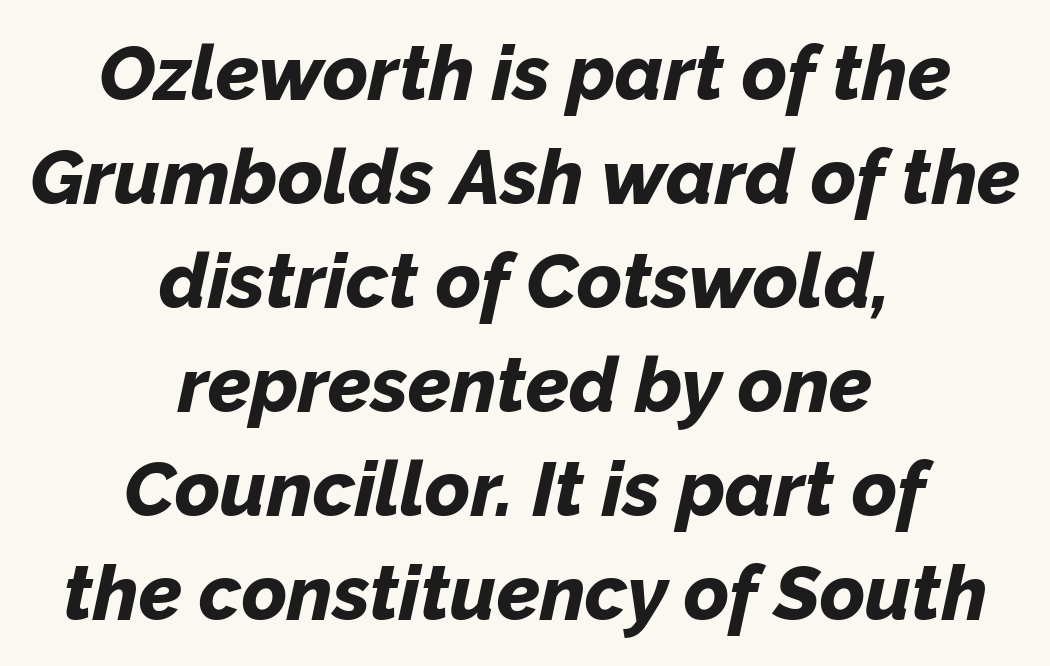
The image shows 77 px bold type, italic (leaning right); set centered, normal line spacing (1.35x), normal letter spacing, not underlined; low stroke contrast and a medium x-height.
